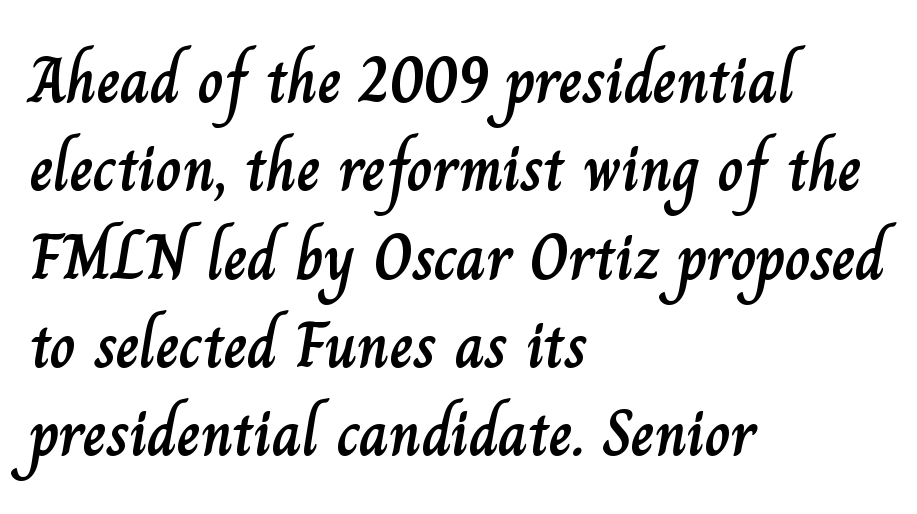
Check under the words: just untouched page. These lines sit exactly where default settings would place them. Words appear dense and cohesive because spacing is normal.
